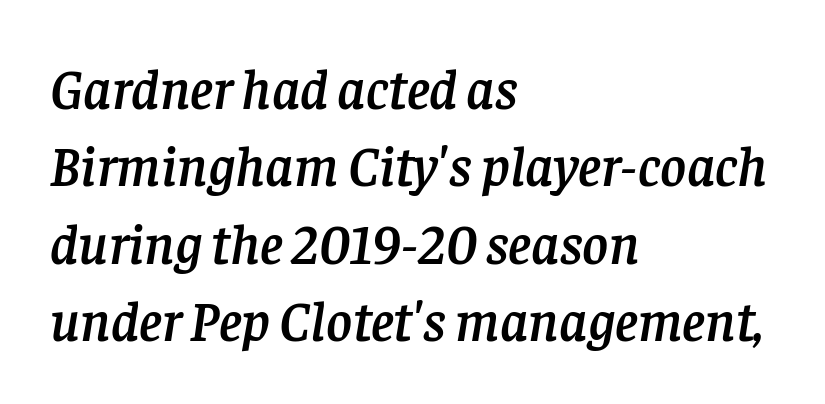
The baseline area is clear. Emphasis-style slanted type is in use. This sample has the flowing, uneven cadence of proportional lettering. These lines stack with their left ends in a neat column. Typographically, this falls in the serif category.
